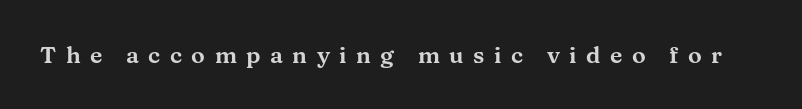
The words here are not underlined. Here the glyphs are tracked loosely, breaking word shapes into spaced letters. Italic: no, the glyphs are upright roman.
